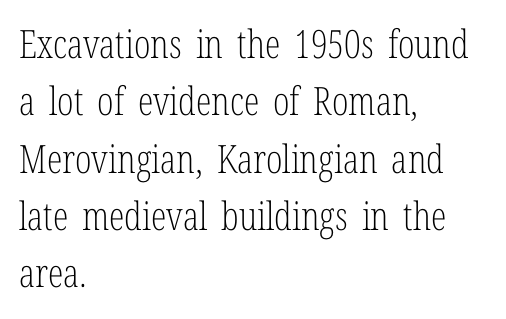
{"serif": "yes", "italic": "no", "bold": "no", "weight": "light", "width": "condensed", "stroke_contrast": "low", "x_height": "medium", "monospaced": "no", "underline": "no", "align": "left", "line_spacing": "normal", "line_spacing_ratio": 1.47, "letter_spacing": "normal", "letter_spacing_em": 0.0, "glyph_px": 39}
